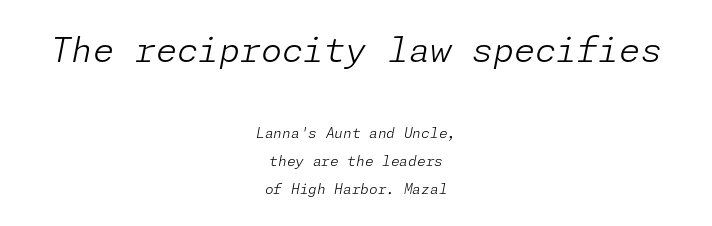
Clear beneath every line of the passage. A typesetter would call this leading open, well beyond the default. Tracking value appears to be zero — textbook default spacing. Block one is the big one; block two sits smaller underneath.
